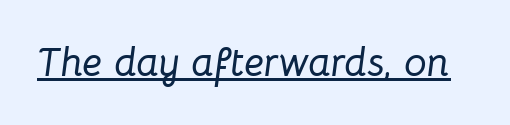
Q: Is the text italic (slanted)? A: Yes, it leans right by about 8 degrees.
Q: Is the text underlined? A: Yes.
Q: Is the spacing between letters normal or unusually wide? A: Normal.
Q: Width (condensed, normal, or wide)? A: Normal.
Q: Stroke contrast? A: Low.
Q: x-height? A: Medium.
Q: Monospaced? A: No.
